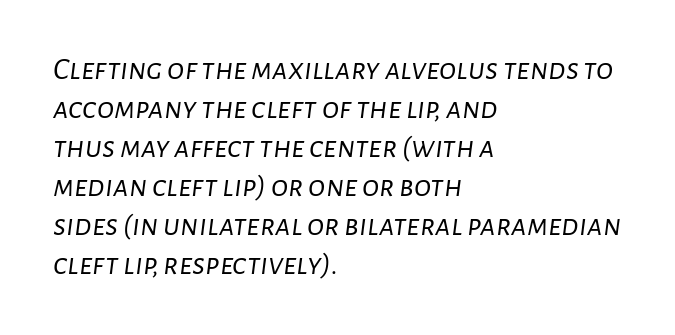
{"italic": "yes", "lean": "right", "slant_degrees": 7, "bold": "no", "weight": "light", "width": "normal", "stroke_contrast": "low", "x_height": "medium", "monospaced": "no", "underline": "no", "align": "left", "line_spacing_ratio": 1.22, "letter_spacing": "normal", "letter_spacing_em": 0.0, "glyph_px": 32}
